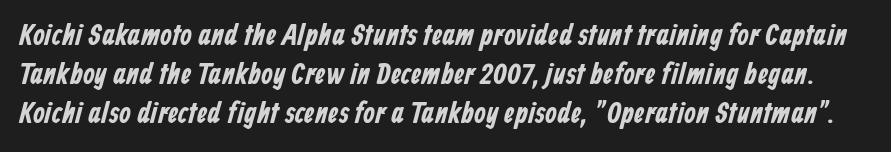
{"serif": "no", "width": "condensed", "stroke_contrast": "low", "x_height": "medium", "monospaced": "no", "underline": "no", "line_spacing": "normal", "line_spacing_ratio": 1.3, "letter_spacing": "normal", "letter_spacing_em": 0.0, "glyph_px": 30}
